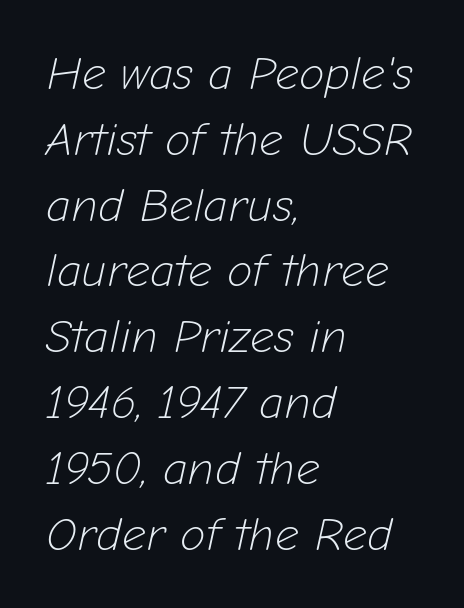
{"italic": "yes", "lean": "right", "slant_degrees": 12, "bold": "no", "weight": "light", "width": "normal", "stroke_contrast": "low", "x_height": "medium", "monospaced": "no", "underline": "no", "align": "left", "line_spacing": "normal", "line_spacing_ratio": 1.4, "letter_spacing": "normal", "letter_spacing_em": 0.0, "glyph_px": 47}
